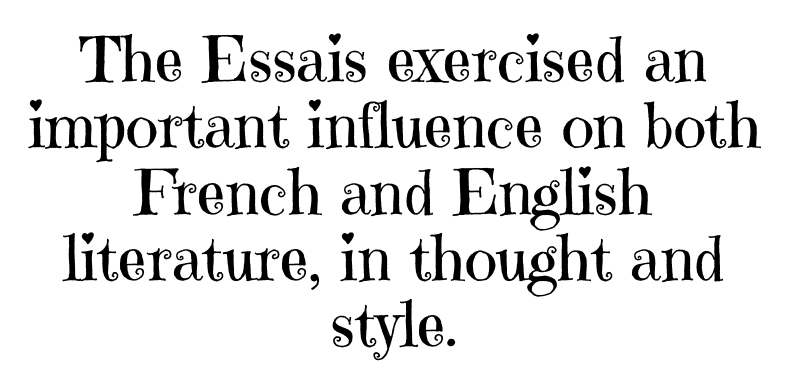
How are the letters spaced? Ordinarily, with no added tracking. The characters display serif detailing at their extremities. Caption: face not bold, strokes unweighted. The space between consecutive lines is stingy. Spacing verdict: proportional, widths tailored to each character. The specimen omits any rule beneath the text block's lines.
